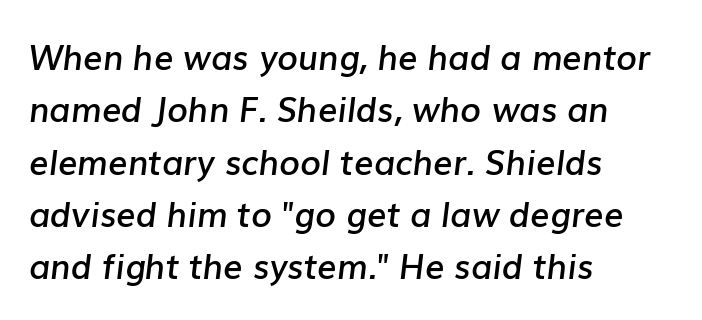
Q: Is the text bold? A: Semi-bold.
Q: Is the text italic (slanted)? A: Yes, it leans right by about 7 degrees.
Q: Is the text underlined? A: No.
Q: How is the paragraph aligned? A: Left-aligned.
Q: Is the spacing between letters normal or unusually wide? A: Normal.
Q: Is the spacing between lines tight, normal or loose? A: Normal.
Q: Width (condensed, normal, or wide)? A: Normal.
Q: Stroke contrast? A: Low.
Q: x-height? A: Medium.
Q: Monospaced? A: No.
